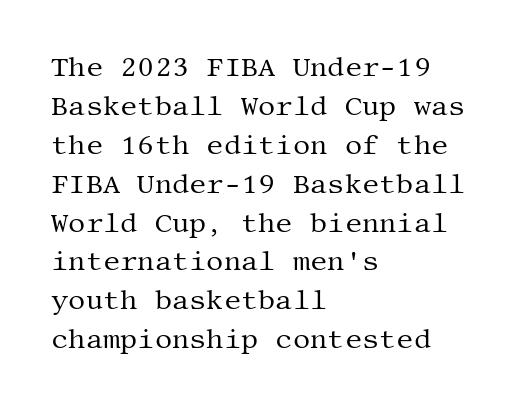
Nothing heavy about these letters — not bold at all. The block of text has a typical density, with ordinary space between rows. Posture: straight, roman, zero tilt. Quick note: underline off. The letterforms sit shoulder to shoulder at normal distance.
